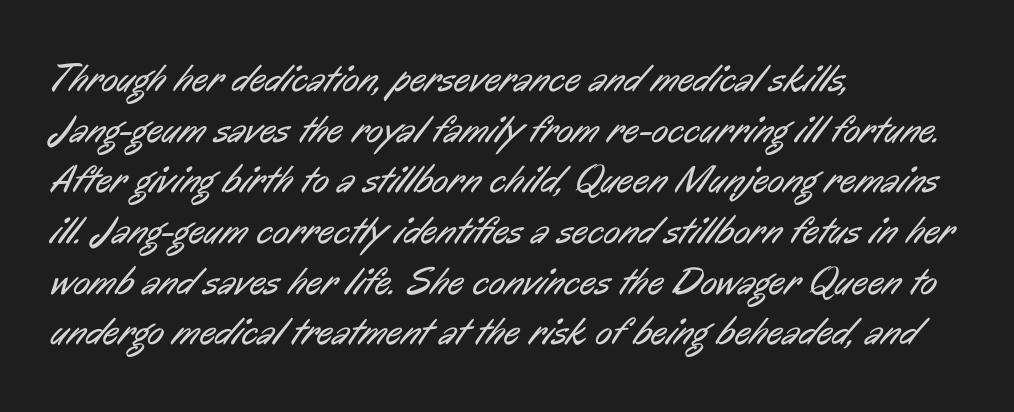
The image shows 39 px regular-weight, condensed sans-serif type; set left-aligned, normal line spacing (1.3x), normal letter spacing, not underlined; low stroke contrast and a medium x-height.
